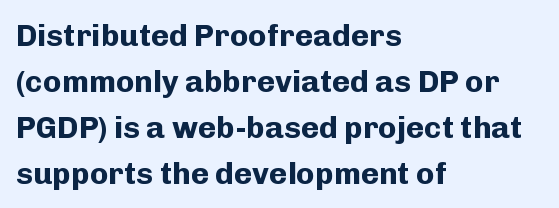
The image shows 31 px bold sans-serif type, upright; set left-aligned, normal line spacing (1.48x), normal letter spacing, not underlined; low stroke contrast and a medium x-height.
